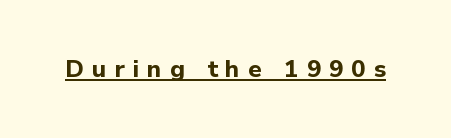
Plenty of ink on the page — the face is bold. The type is letterspaced generously, with wide tracking. Underlined type. Posture: straight, roman, zero tilt.
